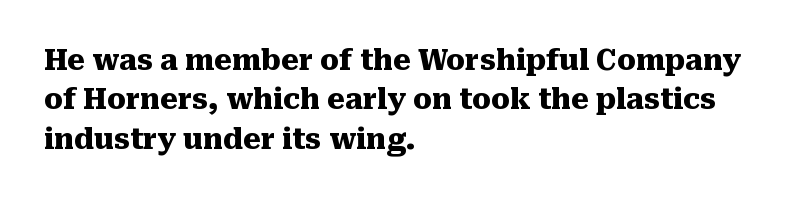
Q: Is the text bold? A: Yes.
Q: Is the text italic (slanted)? A: No, it is upright.
Q: Is the typeface a serif or a sans-serif typeface? A: Serif.
Q: Is the text underlined? A: No.
Q: How is the paragraph aligned? A: Left-aligned.
Q: Is the spacing between letters normal or unusually wide? A: Normal.
Q: Is the spacing between lines tight, normal or loose? A: Normal.
Q: Width (condensed, normal, or wide)? A: Normal.
Q: Stroke contrast? A: Medium.
Q: x-height? A: Medium.
Q: Monospaced? A: No.
